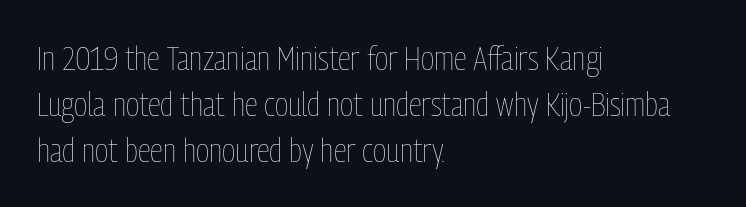
The typesetting does not lean heavy: it is not bold. What's the leading like? Ordinary, nothing unusual. These lines are set flush left with a ragged right edge. Posture: straight, roman, zero tilt. The specimen omits any rule beneath the text block's lines. The letters sit at their default tracking, neither squeezed nor spread.
